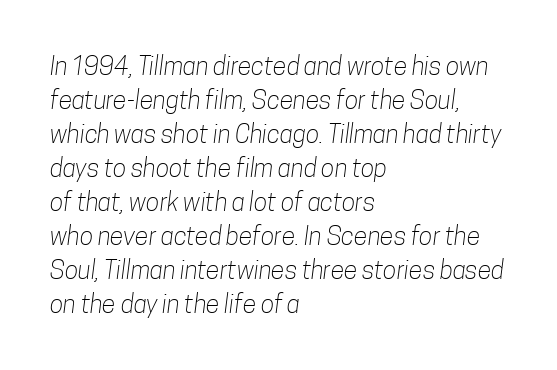
Stem width sits at or under what a default text font uses. In terms of leading, this rendering sits right in the middle. Descenders hang freely into open space. Does the copy run flush right? No — it runs flush left. Default kerning and tracking; the words read as compact shapes.
